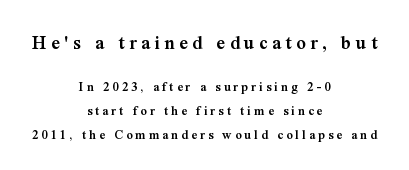
{"italic": "no", "bold": "semi", "underline": "no", "align": "center", "line_spacing": "normal", "line_spacing_ratio": 1.7, "letter_spacing": "wide", "letter_spacing_em": 0.21, "larger_block": "first", "size_ratio": 1.5, "glyph_px": 21}
